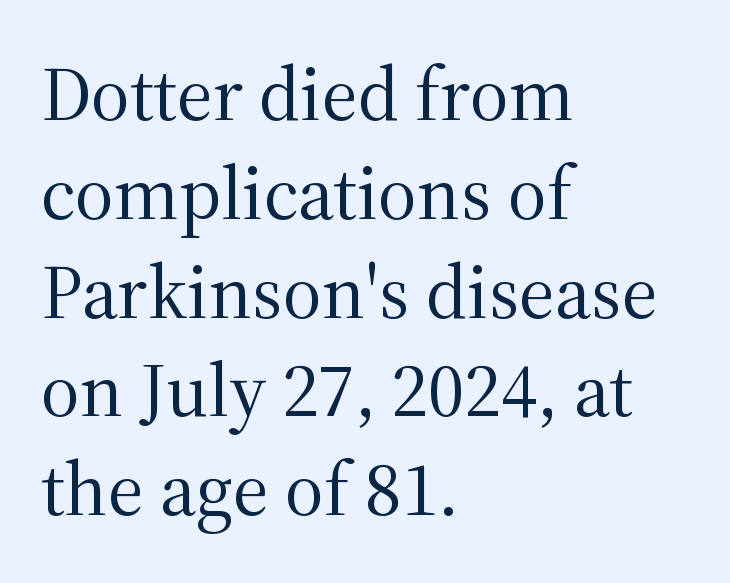
Q: Is the text bold? A: No.
Q: Is the text italic (slanted)? A: No, it is upright.
Q: Is the typeface a serif or a sans-serif typeface? A: Serif.
Q: Is the text underlined? A: No.
Q: How is the paragraph aligned? A: Left-aligned.
Q: Is the spacing between letters normal or unusually wide? A: Normal.
Q: Is the spacing between lines tight, normal or loose? A: Normal.
Q: Width (condensed, normal, or wide)? A: Normal.
Q: Stroke contrast? A: Medium.
Q: x-height? A: Medium.
Q: Monospaced? A: No.
